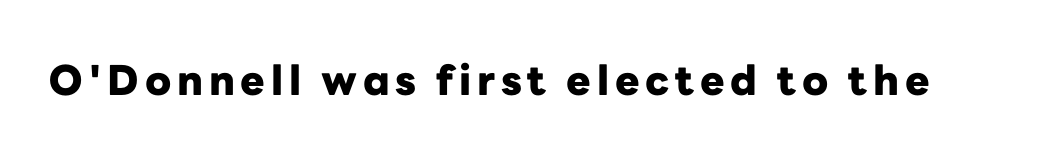
Q: Is the text bold? A: Yes.
Q: Is the text italic (slanted)? A: No, it is upright.
Q: Is the typeface a serif or a sans-serif typeface? A: Sans-serif.
Q: Is the text underlined? A: No.
Q: Width (condensed, normal, or wide)? A: Normal.
Q: Stroke contrast? A: Low.
Q: x-height? A: Medium.
Q: Monospaced? A: No.
